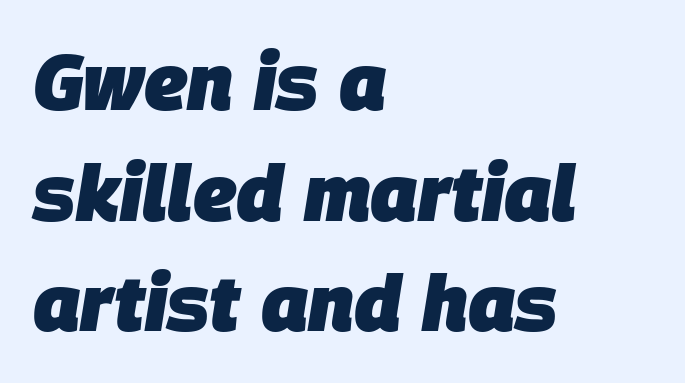
The image shows 79 px heavy type, italic (leaning right); set left-aligned, normal line spacing (1.4x), normal letter spacing, not underlined; low stroke contrast and a large x-height.
